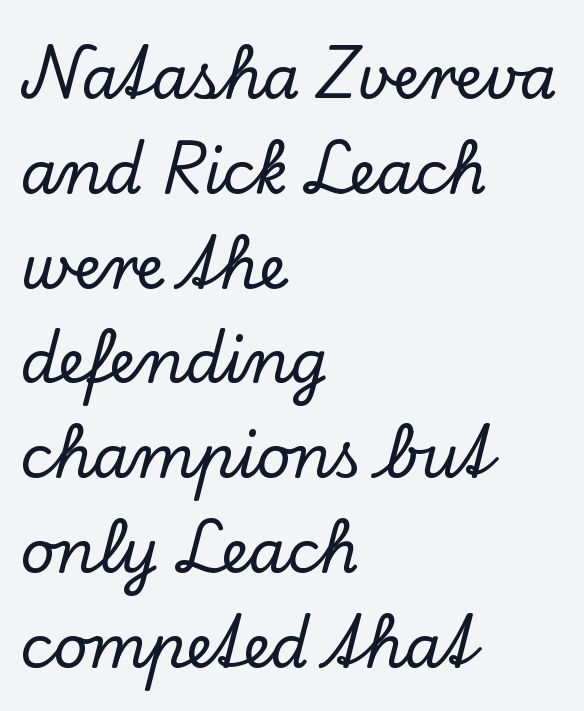
The image shows 60 px serif type; set left-aligned, normal line spacing (1.58x), normal letter spacing, not underlined; low stroke contrast and a small x-height.
